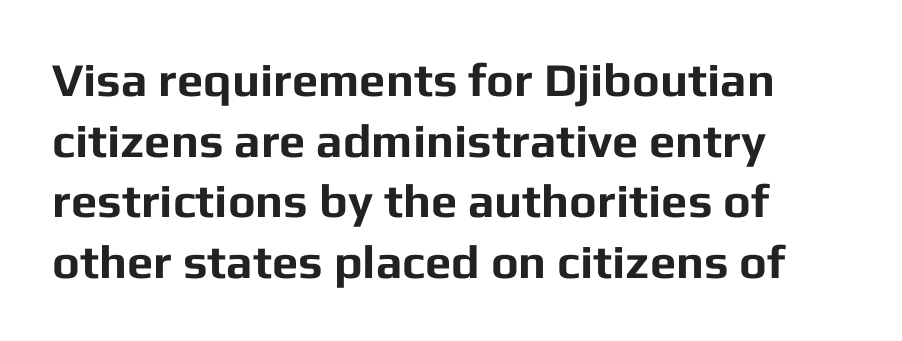
The image shows 47 px bold sans-serif type, upright; set left-aligned, normal line spacing (1.29x), normal letter spacing, not underlined; low stroke contrast and a medium x-height.
